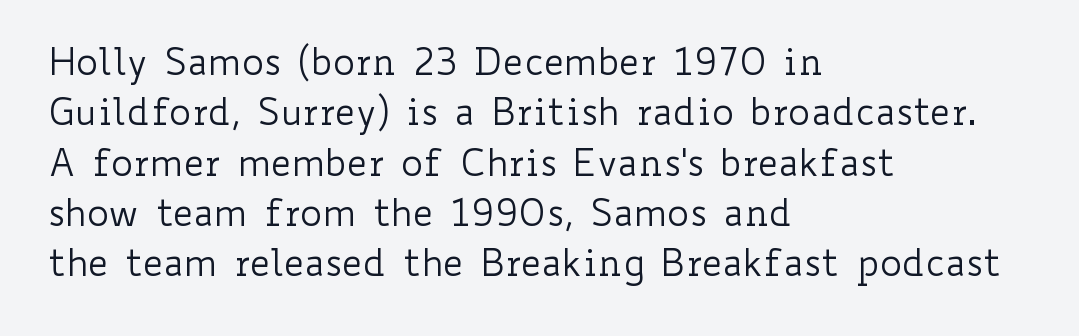
Q: Is the text bold? A: No.
Q: Is the text italic (slanted)? A: No, it is upright.
Q: Is the text underlined? A: No.
Q: How is the paragraph aligned? A: Left-aligned.
Q: Is the spacing between letters normal or unusually wide? A: Normal.
Q: Is the spacing between lines tight, normal or loose? A: Normal.
Q: Width (condensed, normal, or wide)? A: Wide.
Q: Stroke contrast? A: Low.
Q: x-height? A: Small.
Q: Monospaced? A: No.
